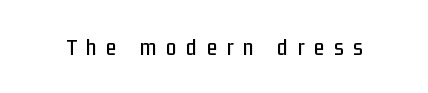
The image shows 24 px text type, upright; set unusually wide letter spacing (+0.4 em), not underlined.
